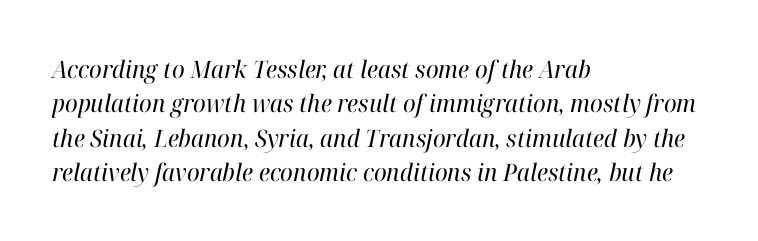
{"italic": "yes", "lean": "right", "slant_degrees": 12, "bold": "no", "underline": "no", "align": "left", "line_spacing": "normal", "line_spacing_ratio": 1.43, "letter_spacing": "normal", "letter_spacing_em": 0.0, "glyph_px": 24}
